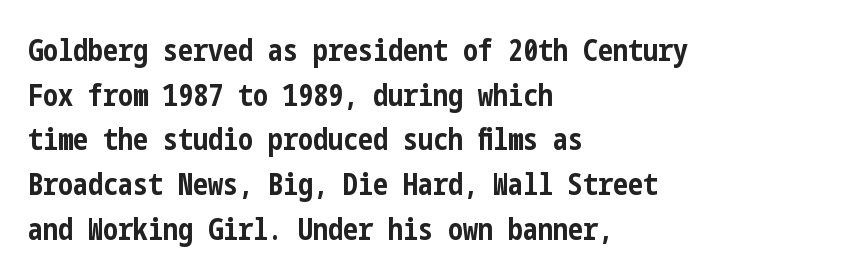
Reading down the block, your eye returns to a fixed left position each line. Each word holds together tightly as a unit, with standard inter-letter gaps. Heft: maximum for text — a bold. Font category for this specimen: sans-serif.
